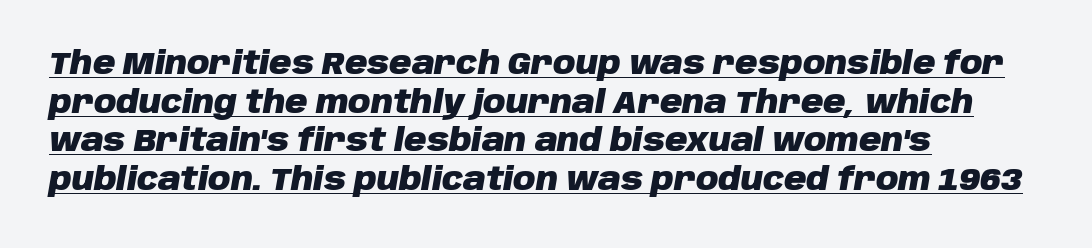
{"italic": "yes", "lean": "right", "slant_degrees": 10, "bold": "yes", "weight": "heavy", "width": "normal", "stroke_contrast": "low", "x_height": "large", "monospaced": "no", "underline": "yes", "align": "left", "line_spacing": "normal", "line_spacing_ratio": 1.25, "letter_spacing": "normal", "letter_spacing_em": 0.0, "glyph_px": 31}
